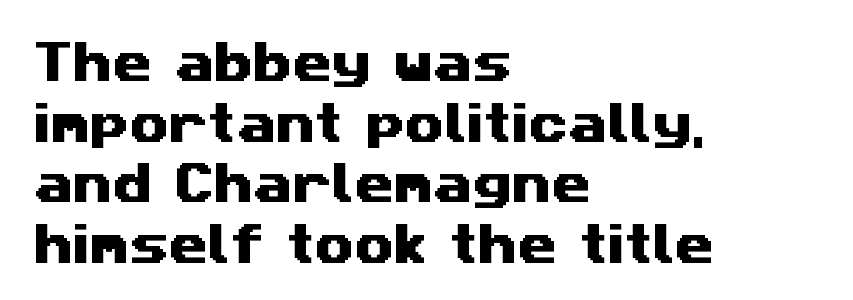
Q: Is the typeface a serif or a sans-serif typeface? A: Sans-serif.
Q: Is the text underlined? A: No.
Q: How is the paragraph aligned? A: Left-aligned.
Q: Is the spacing between letters normal or unusually wide? A: Normal.
Q: Is the spacing between lines tight, normal or loose? A: Normal.
Q: Width (condensed, normal, or wide)? A: Wide.
Q: Stroke contrast? A: Medium.
Q: x-height? A: Medium.
Q: Monospaced? A: No.
